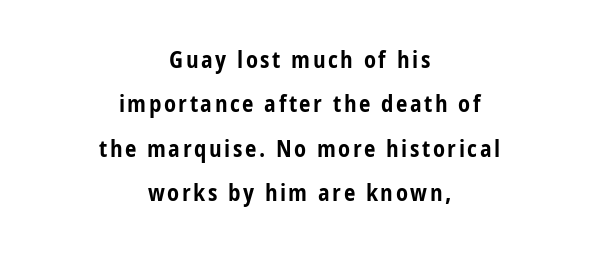
Horizontal alignment here is central, giving a formal, balanced look. The face used here has the dense, thick strokes of a bold. The words here are not underlined. Vertical spacing — loose. The font's upright variant was chosen for this text.
